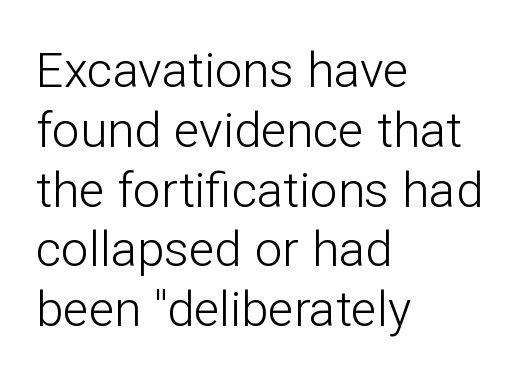
{"serif": "no", "italic": "no", "bold": "no", "weight": "light", "width": "normal", "stroke_contrast": "low", "x_height": "medium", "monospaced": "no", "underline": "no", "align": "left", "line_spacing_ratio": 1.22, "letter_spacing": "normal", "letter_spacing_em": 0.0, "glyph_px": 49}
